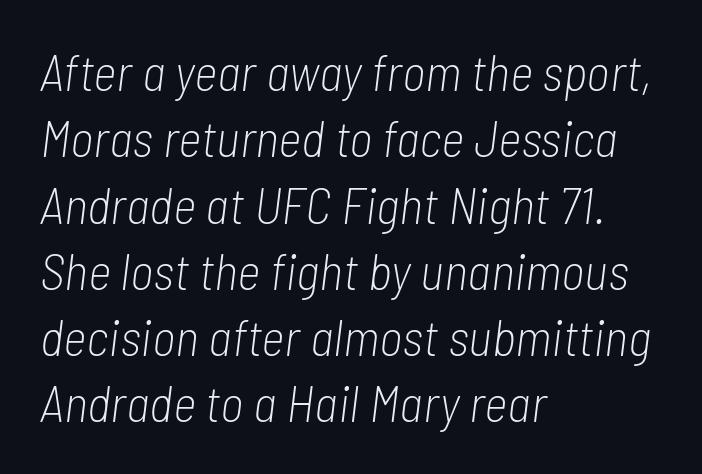
Each row of text sits above clean, open space. Note the varied advance widths — an 'i' is clearly narrower than an 'm'. Evenly set lines give the paragraph a standard silhouette. Tall strokes in this sample are angled rather than plumb. This is not heavy type; no bold has been used.
